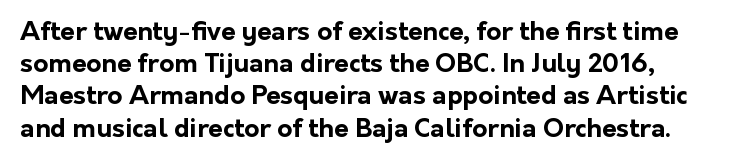
Italic? Not at all — the glyphs are vertical. The letterforms sit shoulder to shoulder at normal distance. Weight check: bold — yes, fully. Each row of text sits above clean, open space.
